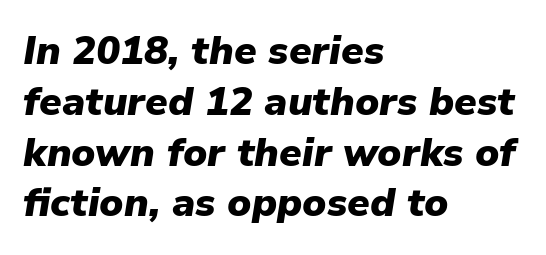
The axis of the letterforms is tilted away from vertical. The baseline area is clear. The rows are spaced the way most documents space them. Spacing verdict: proportional, widths tailored to each character. You'd pick this weight for a headline — it's a proper bold.
